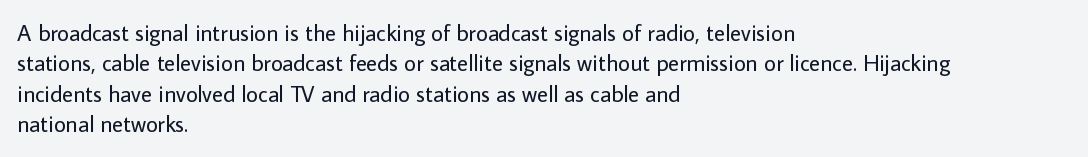
{"italic": "no", "bold": "no", "underline": "no", "align": "left", "line_spacing": "normal", "line_spacing_ratio": 1.32, "letter_spacing": "normal", "letter_spacing_em": 0.0, "glyph_px": 23}
